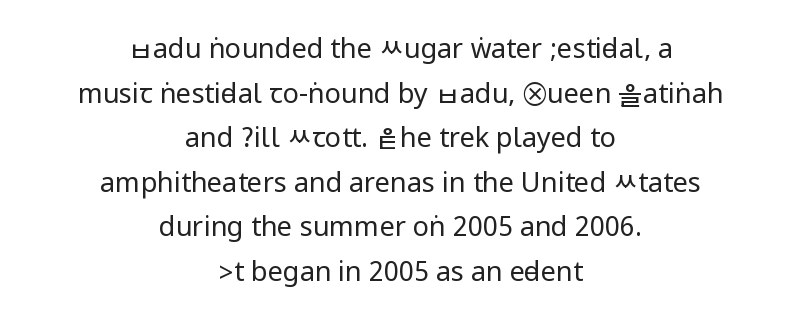
{"italic": "no", "bold": "no", "underline": "no", "align": "center", "line_spacing": "normal", "line_spacing_ratio": 1.65, "letter_spacing": "normal", "letter_spacing_em": 0.0, "glyph_px": 27}
